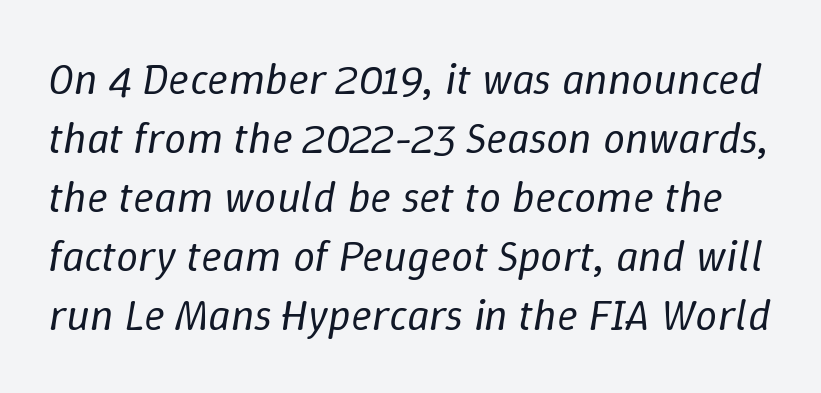
The image shows 44 px regular-weight type, italic (leaning right); set normal line spacing (1.34x), normal letter spacing, not underlined; low stroke contrast and a medium x-height.
